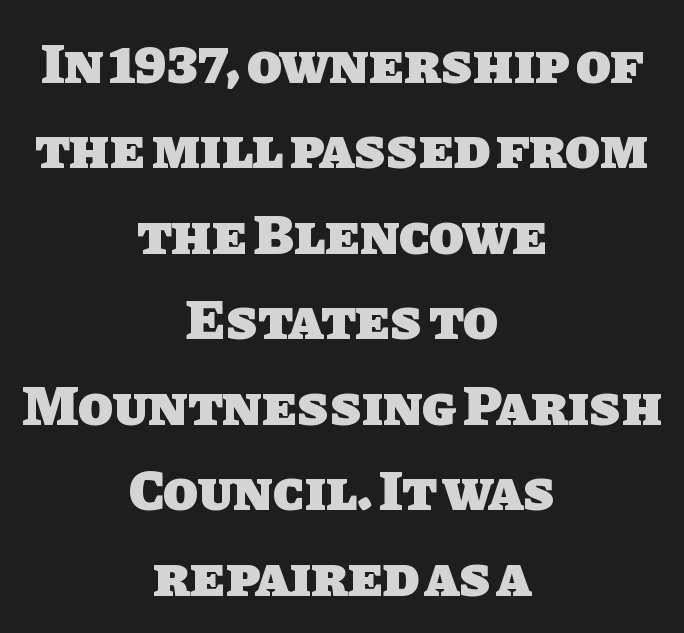
{"serif": "no", "bold": "yes", "weight": "heavy", "width": "normal", "stroke_contrast": "low", "x_height": "large", "monospaced": "no", "underline": "no", "align": "center", "line_spacing": "normal", "line_spacing_ratio": 1.5, "letter_spacing": "normal", "letter_spacing_em": 0.0, "glyph_px": 57}
